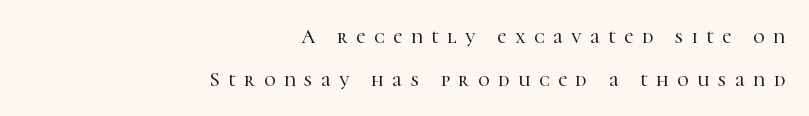
{"italic": "no", "underline": "no", "align": "right", "line_spacing": "loose", "line_spacing_ratio": 2.13, "letter_spacing": "wide", "letter_spacing_em": 0.43, "glyph_px": 20}
